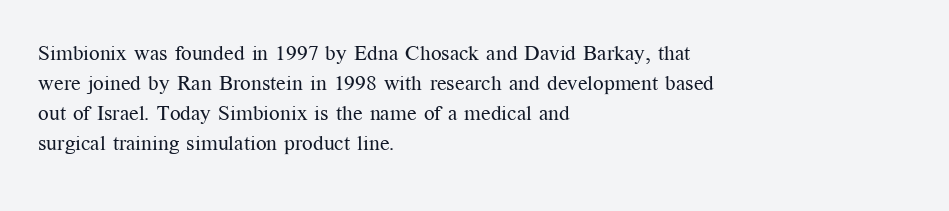
The image shows 21 px text type, upright; set left-aligned, normal line spacing (1.43x), normal letter spacing, not underlined.
